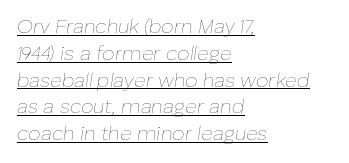
The image shows 20 px text type, italic (leaning right); set left-aligned, normal line spacing (1.34x), normal letter spacing, underlined.
